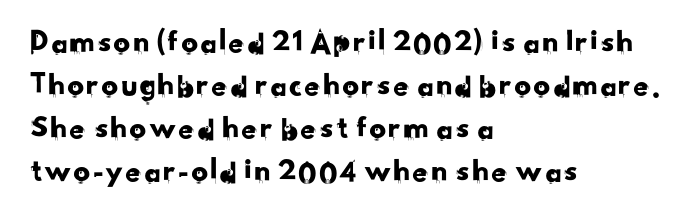
The image shows 33 px sans-serif type; set left-aligned, normal line spacing (1.3x), normal letter spacing, not underlined; low stroke contrast and a small x-height.
